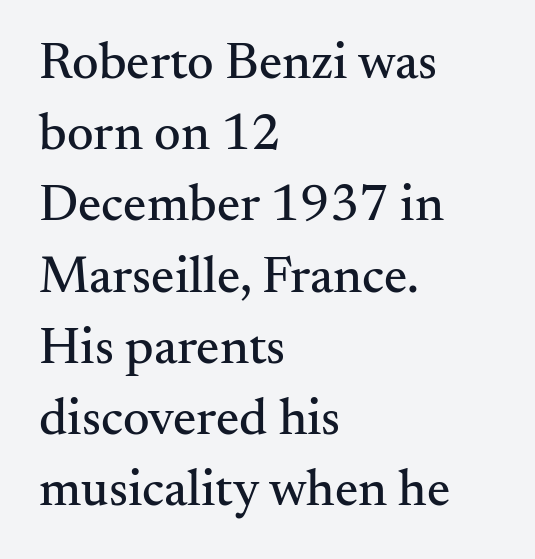
Q: Is the text italic (slanted)? A: No, it is upright.
Q: Is the typeface a serif or a sans-serif typeface? A: Serif.
Q: Is the text underlined? A: No.
Q: How is the paragraph aligned? A: Left-aligned.
Q: Is the spacing between letters normal or unusually wide? A: Normal.
Q: Is the spacing between lines tight, normal or loose? A: Normal.
Q: Width (condensed, normal, or wide)? A: Normal.
Q: Stroke contrast? A: Medium.
Q: x-height? A: Small.
Q: Monospaced? A: No.
